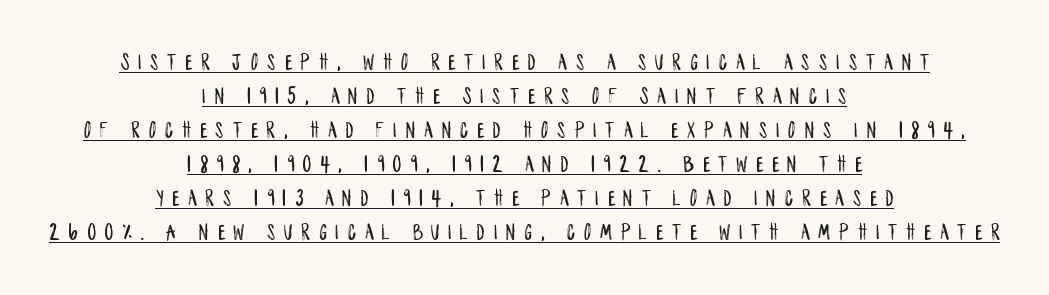
The image shows 23 px text type, upright; set centered, normal line spacing (1.48x), unusually wide letter spacing (+0.39 em), underlined.
